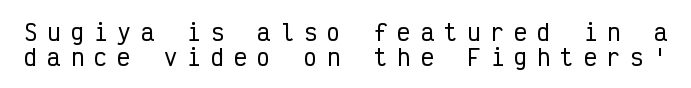
Q: Is the text italic (slanted)? A: No, it is upright.
Q: Is the text underlined? A: No.
Q: Is the spacing between letters normal or unusually wide? A: Unusually wide.
Q: Is the spacing between lines tight, normal or loose? A: Tight.
